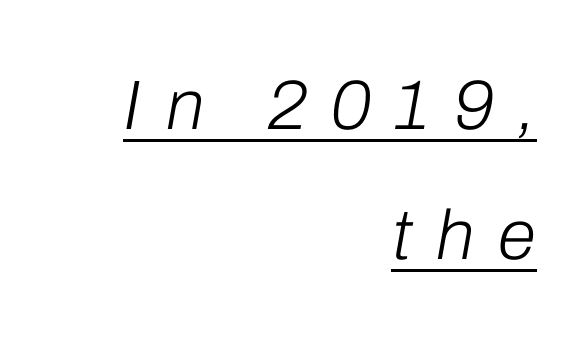
The image shows 70 px light type, italic (leaning right); set right-aligned, line spacing 1.86x, unusually wide letter spacing (+0.35 em), underlined; low stroke contrast and a medium x-height.
